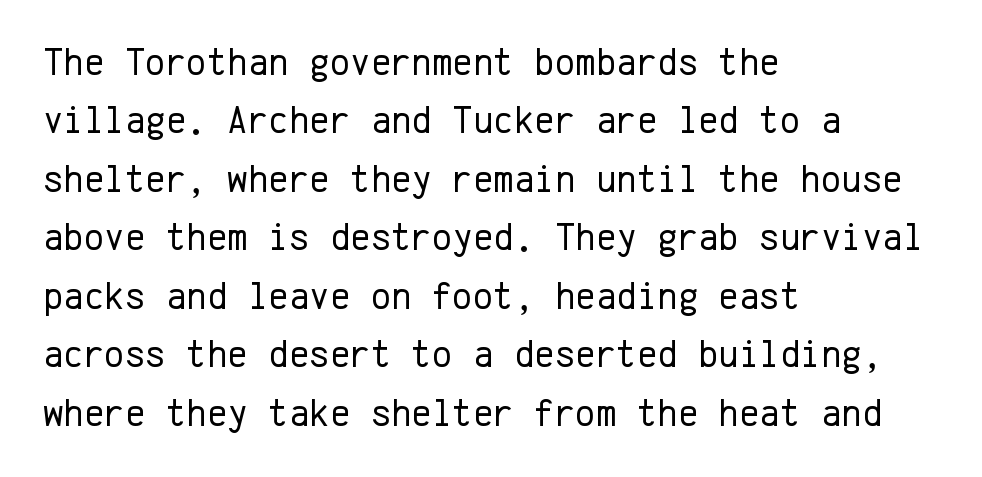
The image shows 39 px regular-weight sans-serif type, upright, monospaced; set left-aligned, normal line spacing (1.5x), normal letter spacing, not underlined; low stroke contrast and a medium x-height.
